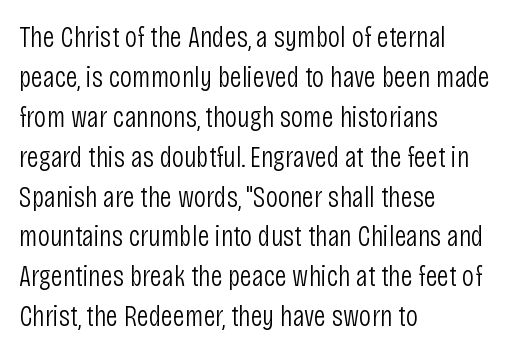
Q: Is the text bold? A: No.
Q: Is the text italic (slanted)? A: No, it is upright.
Q: Is the typeface a serif or a sans-serif typeface? A: Sans-serif.
Q: Is the text underlined? A: No.
Q: How is the paragraph aligned? A: Left-aligned.
Q: Is the spacing between letters normal or unusually wide? A: Normal.
Q: Is the spacing between lines tight, normal or loose? A: Normal.
Q: Width (condensed, normal, or wide)? A: Condensed.
Q: Stroke contrast? A: Low.
Q: x-height? A: Large.
Q: Monospaced? A: No.
